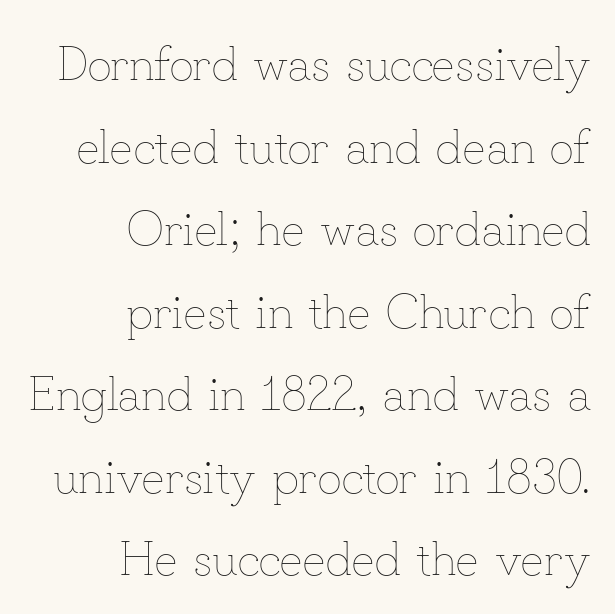
Q: Is the text bold? A: No.
Q: Is the text italic (slanted)? A: No, it is upright.
Q: Is the text underlined? A: No.
Q: How is the paragraph aligned? A: Right-aligned.
Q: Is the spacing between letters normal or unusually wide? A: Normal.
Q: Width (condensed, normal, or wide)? A: Normal.
Q: Stroke contrast? A: Low.
Q: x-height? A: Small.
Q: Monospaced? A: No.
